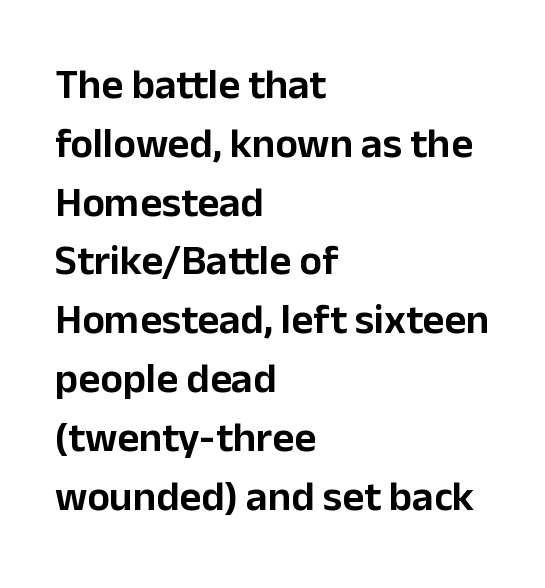
The image shows 42 px sans-serif type, upright; set left-aligned, normal line spacing (1.4x), normal letter spacing, not underlined; low stroke contrast and a medium x-height.
